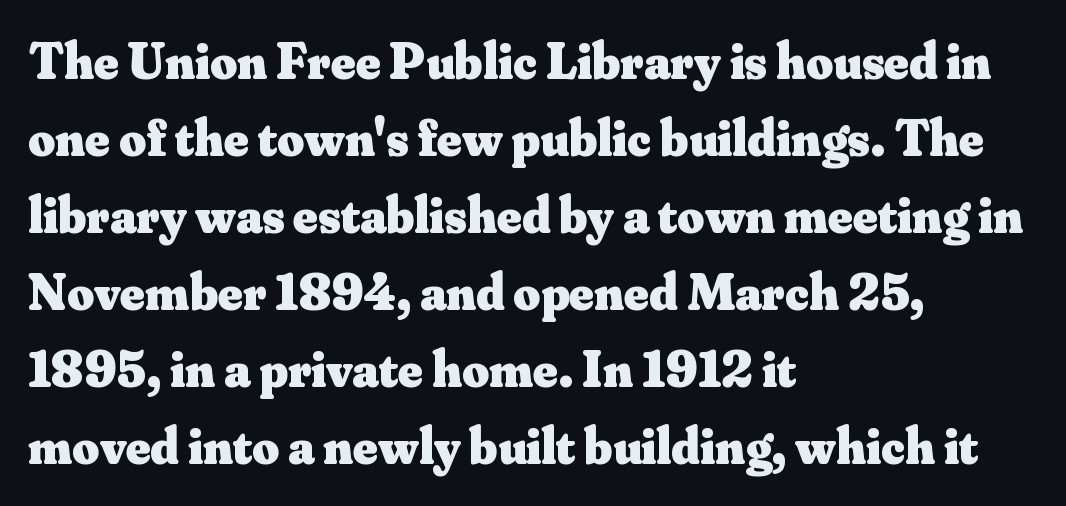
Underline: absent. Does the lettering tilt? It doesn't — this is upright. This sample has the flowing, uneven cadence of proportional lettering. Bold? Absolutely — the strokes are thick and heavy.
